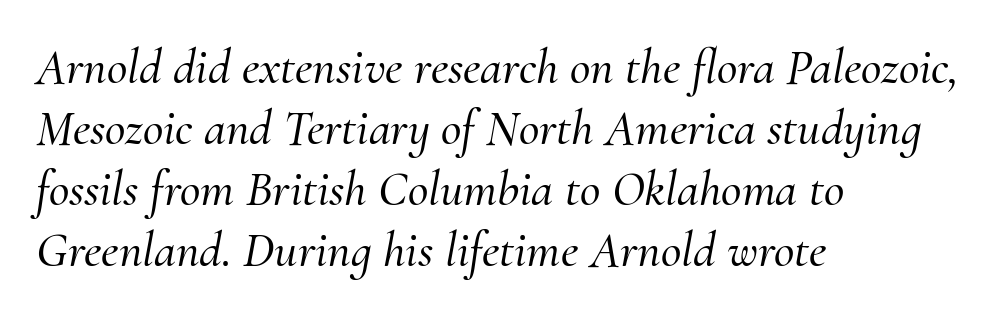
The image shows 50 px serif type, italic (leaning right); set left-aligned, line spacing 1.22x, normal letter spacing, not underlined; medium stroke contrast and a small x-height.
